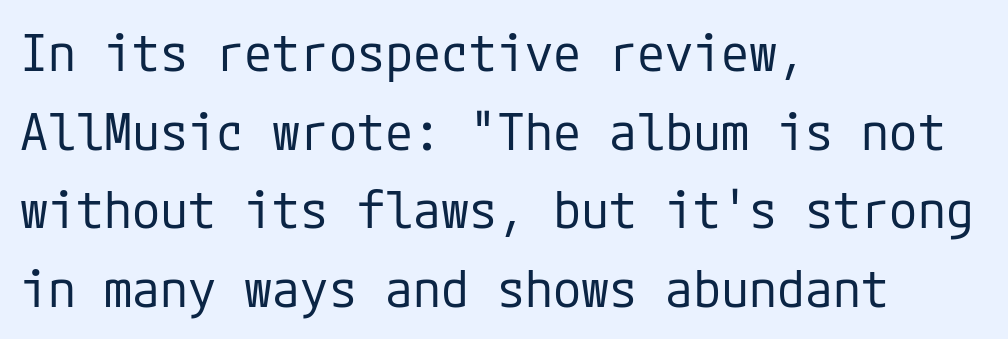
The image shows 51 px regular-weight sans-serif type, upright; set left-aligned, normal line spacing (1.54x), normal letter spacing, not underlined; low stroke contrast and a medium x-height.
